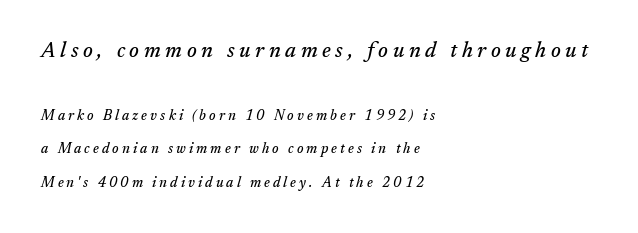
{"italic": "yes", "lean": "right", "slant_degrees": 17, "underline": "no", "align": "left", "line_spacing": "loose", "line_spacing_ratio": 2.42, "letter_spacing": "wide", "letter_spacing_em": 0.22, "larger_block": "first", "size_ratio": 1.5, "glyph_px": 21}
